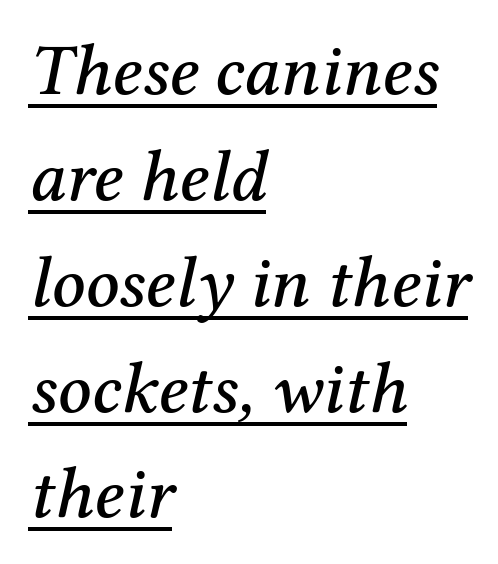
No extra tracking has been applied to these lines. One glance says typical: line gaps are just what's usual. I'd call this a serif setting — the letters wear small feet. The passage is arranged the way most books set body copy — flush left. The specimen reads as italic at a glance. Varying glyph widths throughout — classic text-font behaviour.
